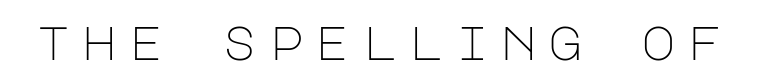
The typeface chosen for these lines omits serifs. Ink coverage per letter is moderate at most. Rendered with straight, roman letterforms. The glyphs are unaccompanied by any horizontal stroke below them. Between one letter and the next there's a generous, obvious gap.
